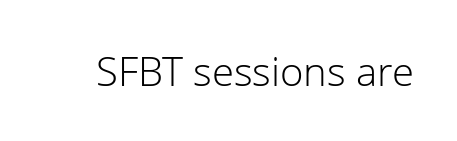
Do the characters align in a grid? No, the font is proportional. The letterforms sit shoulder to shoulder at normal distance. The typeface chosen for these lines omits serifs. Check the space under the baseline: it is left empty. Vertical stems look standard width or narrower in stroke. Designer's note — italics off, roman on.
